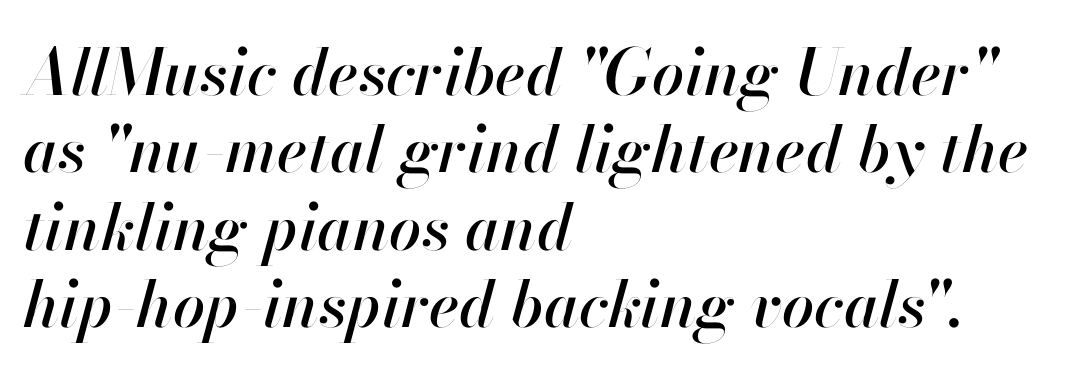
Think of a printed novel: that variable character pitch is what you see here. Tracking here is standard; glyphs follow each other at the usual distance. Beneath every word, the page is bare. The typesetter chose a ragged-right arrangement here. Tall strokes in this sample are angled rather than plumb.
